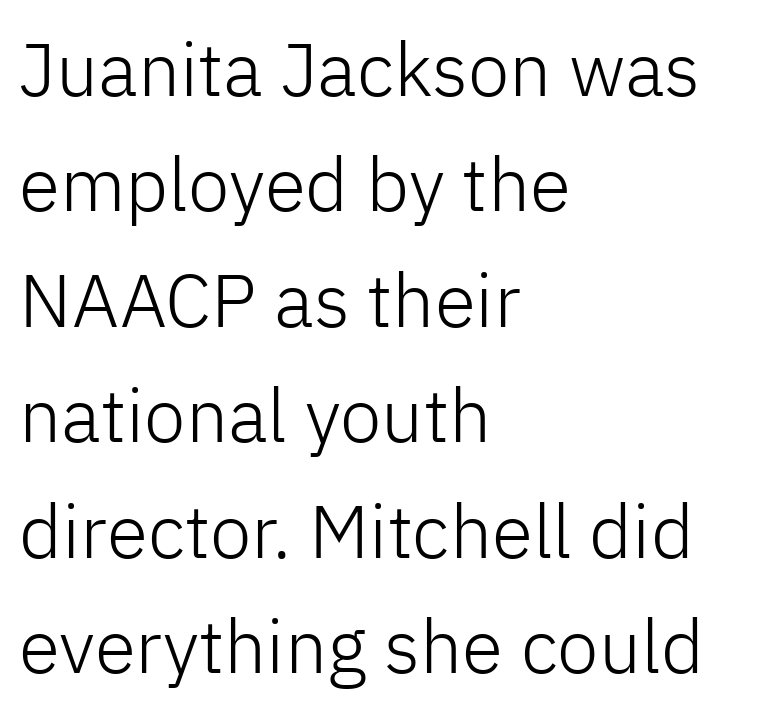
The image shows 75 px light sans-serif type, upright; set left-aligned, normal line spacing (1.54x), normal letter spacing, not underlined; low stroke contrast and a medium x-height.
